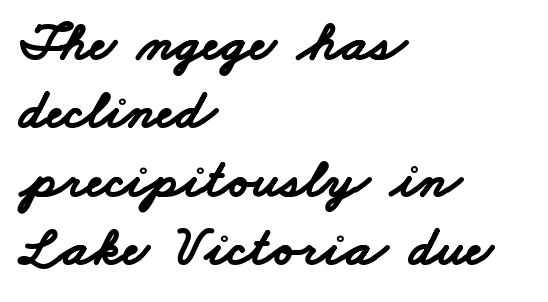
Q: Is the text bold? A: Yes.
Q: Is the typeface a serif or a sans-serif typeface? A: Sans-serif.
Q: Is the text underlined? A: No.
Q: How is the paragraph aligned? A: Left-aligned.
Q: Is the spacing between letters normal or unusually wide? A: Normal.
Q: Width (condensed, normal, or wide)? A: Wide.
Q: Stroke contrast? A: Low.
Q: x-height? A: Small.
Q: Monospaced? A: No.
